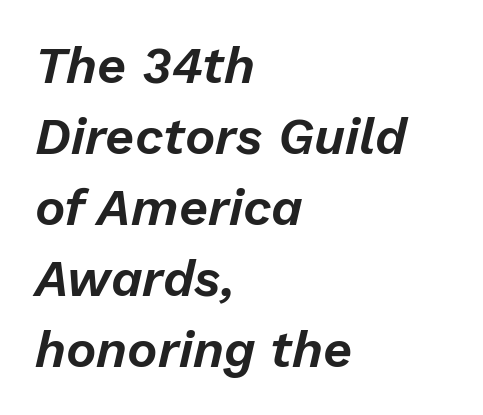
The image shows 51 px text type, italic (leaning right); set left-aligned, normal line spacing (1.39x), normal letter spacing, not underlined; low stroke contrast and a medium x-height.
